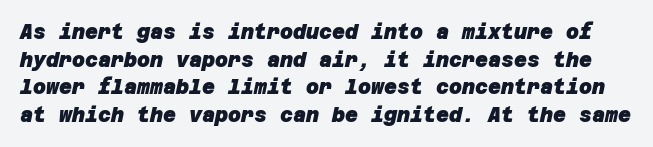
{"bold": "yes", "underline": "no", "line_spacing": "normal", "line_spacing_ratio": 1.38, "letter_spacing": "normal", "letter_spacing_em": 0.0, "glyph_px": 20}
